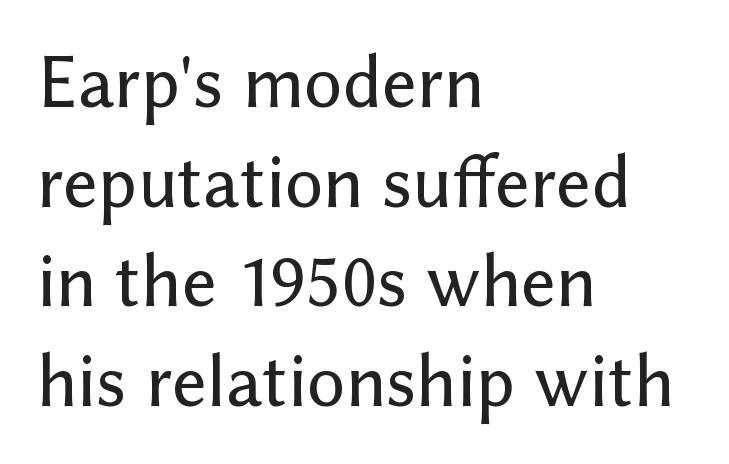
Q: Is the text italic (slanted)? A: No, it is upright.
Q: Is the typeface a serif or a sans-serif typeface? A: Sans-serif.
Q: Is the text underlined? A: No.
Q: How is the paragraph aligned? A: Left-aligned.
Q: Is the spacing between letters normal or unusually wide? A: Normal.
Q: Is the spacing between lines tight, normal or loose? A: Normal.
Q: Width (condensed, normal, or wide)? A: Normal.
Q: Stroke contrast? A: Low.
Q: x-height? A: Medium.
Q: Monospaced? A: No.
